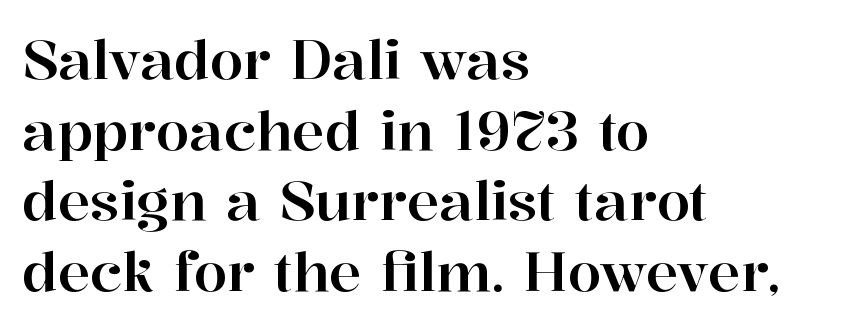
The designer went with a serif here, giving each stem small feet. Posture: upright roman. Line spacing here is normal. Glance below the letters and you will spot only blank space. The gaps between neighbouring characters are ordinary and unremarkable.
